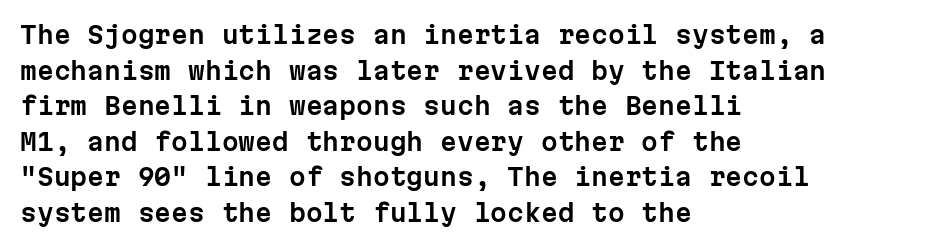
{"italic": "no", "underline": "no", "align": "left", "line_spacing": "normal", "line_spacing_ratio": 1.48, "letter_spacing": "normal", "letter_spacing_em": 0.0, "glyph_px": 24}
